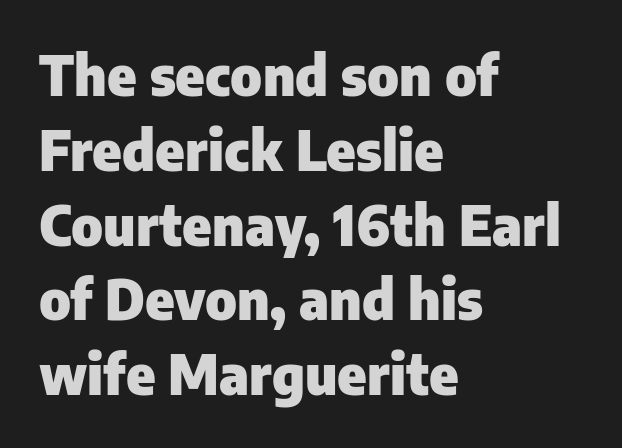
Check the space under the baseline: it is left empty. Here the designer chose a conventional face with non-uniform glyph widths. These lines sit exactly where default settings would place them. Font category for this specimen: sans-serif.
